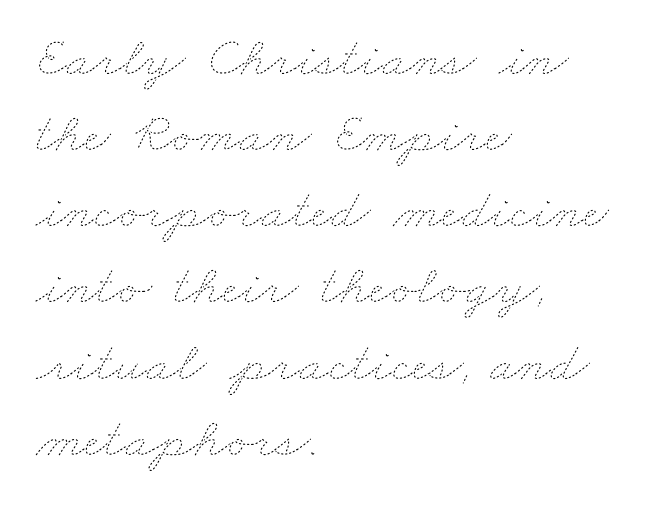
{"bold": "no", "weight": "thin", "width": "wide", "stroke_contrast": "low", "x_height": "small", "monospaced": "no", "underline": "no", "align": "left", "line_spacing": "normal", "line_spacing_ratio": 1.36, "letter_spacing": "normal", "letter_spacing_em": 0.0, "glyph_px": 56}
